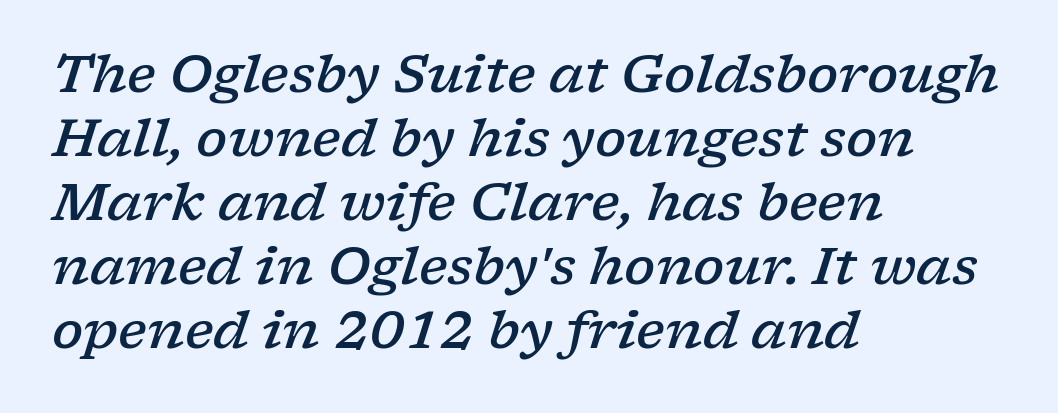
Q: Is the text bold? A: Semi-bold.
Q: Is the text italic (slanted)? A: Yes, it leans right by about 17 degrees.
Q: Is the typeface a serif or a sans-serif typeface? A: Serif.
Q: Is the text underlined? A: No.
Q: How is the paragraph aligned? A: Left-aligned.
Q: Is the spacing between letters normal or unusually wide? A: Normal.
Q: Width (condensed, normal, or wide)? A: Wide.
Q: Stroke contrast? A: Low.
Q: x-height? A: Medium.
Q: Monospaced? A: No.
